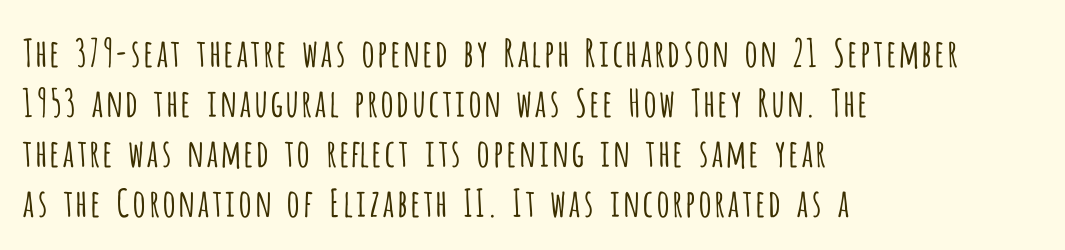
{"serif": "no", "italic": "no", "bold": "no", "weight": "light", "width": "condensed", "stroke_contrast": "low", "x_height": "large", "monospaced": "no", "underline": "no", "align": "left", "line_spacing": "normal", "line_spacing_ratio": 1.32, "letter_spacing": "normal", "letter_spacing_em": 0.0, "glyph_px": 38}
